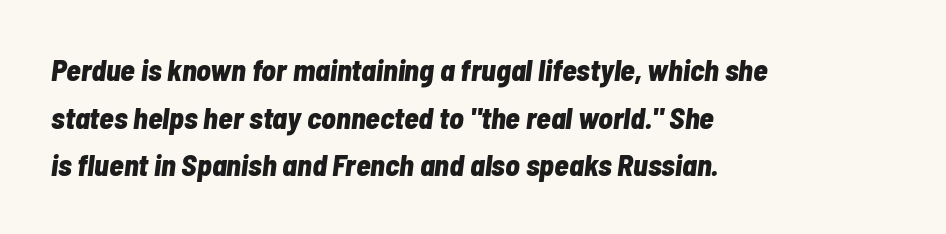
{"italic": "yes", "lean": "right", "slant_degrees": 7, "bold": "yes", "weight": "bold", "width": "condensed", "stroke_contrast": "low", "x_height": "medium", "monospaced": "no", "underline": "no", "align": "left", "line_spacing": "normal", "line_spacing_ratio": 1.59, "letter_spacing": "normal", "letter_spacing_em": 0.0, "glyph_px": 30}
